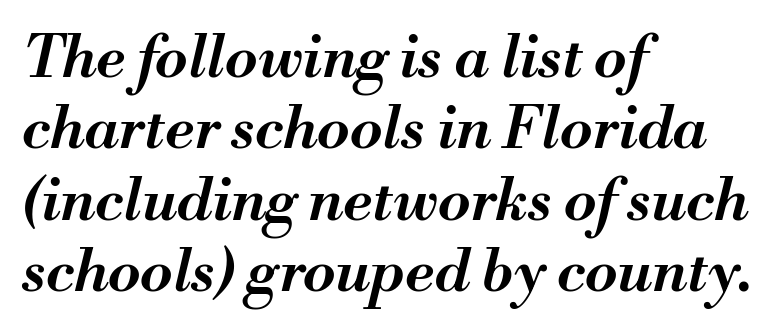
If you drew a line through each stem, it would be angled. On the weight axis this lands at semibold, roughly 600. Short note: letters normally spaced. Words float on clear page, feet unadorned. The face used here is proportionally spaced, like ordinary book or web type.
